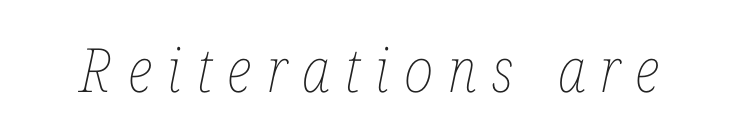
These lines are rendered in a variable-pitch font. The whole block is typeset with a tilt. Weight: in the light-to-regular range. Unmarked baselines from the first word to the last.
